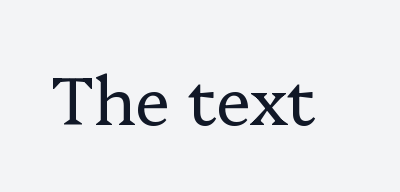
The image shows 66 px regular-weight serif type, upright; set normal letter spacing, not underlined; low stroke contrast and a medium x-height.
